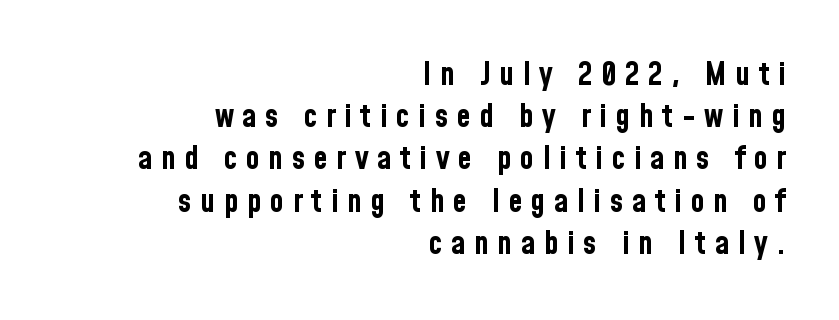
The image shows 32 px bold, condensed sans-serif type, upright; set right-aligned, normal line spacing (1.32x), unusually wide letter spacing (+0.27 em), not underlined; low stroke contrast and a medium x-height.
